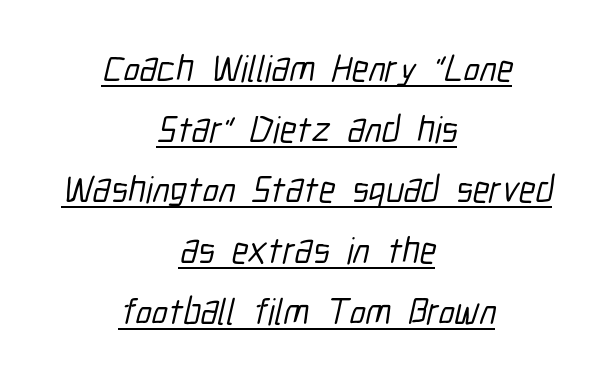
The image shows 37 px condensed sans-serif type; set centered, normal line spacing (1.64x), normal letter spacing, underlined; low stroke contrast and a medium x-height.
